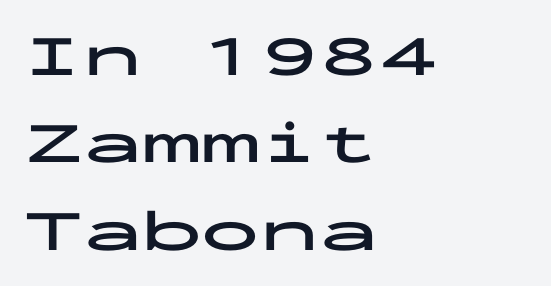
Q: Is the text bold? A: Yes.
Q: Is the text italic (slanted)? A: No, it is upright.
Q: Is the typeface a serif or a sans-serif typeface? A: Sans-serif.
Q: Is the text underlined? A: No.
Q: How is the paragraph aligned? A: Left-aligned.
Q: Is the spacing between letters normal or unusually wide? A: Normal.
Q: Is the spacing between lines tight, normal or loose? A: Normal.
Q: Width (condensed, normal, or wide)? A: Wide.
Q: Stroke contrast? A: Low.
Q: x-height? A: Medium.
Q: Monospaced? A: Yes.
